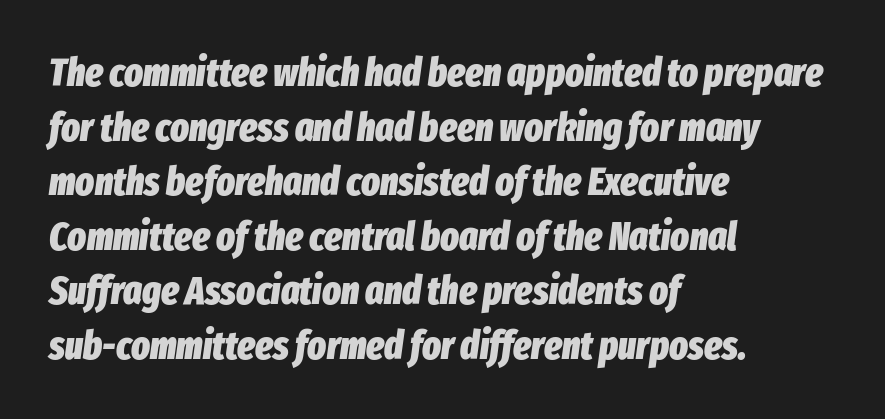
Q: Is the text bold? A: Yes.
Q: Is the text italic (slanted)? A: Yes, it leans right by about 8 degrees.
Q: Is the text underlined? A: No.
Q: How is the paragraph aligned? A: Left-aligned.
Q: Is the spacing between letters normal or unusually wide? A: Normal.
Q: Is the spacing between lines tight, normal or loose? A: Normal.
Q: Width (condensed, normal, or wide)? A: Condensed.
Q: Stroke contrast? A: Low.
Q: x-height? A: Medium.
Q: Monospaced? A: No.
